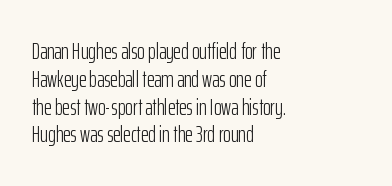
Q: Is the text bold? A: No.
Q: Is the text italic (slanted)? A: No, it is upright.
Q: Is the text underlined? A: No.
Q: How is the paragraph aligned? A: Left-aligned.
Q: Is the spacing between letters normal or unusually wide? A: Normal.
